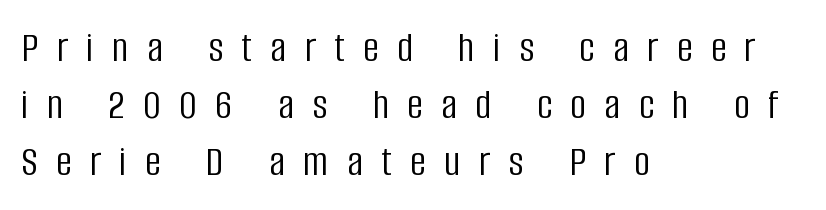
The image shows 44 px light, condensed sans-serif type, upright; set left-aligned, normal line spacing (1.29x), unusually wide letter spacing (+0.42 em), not underlined; low stroke contrast and a large x-height.
